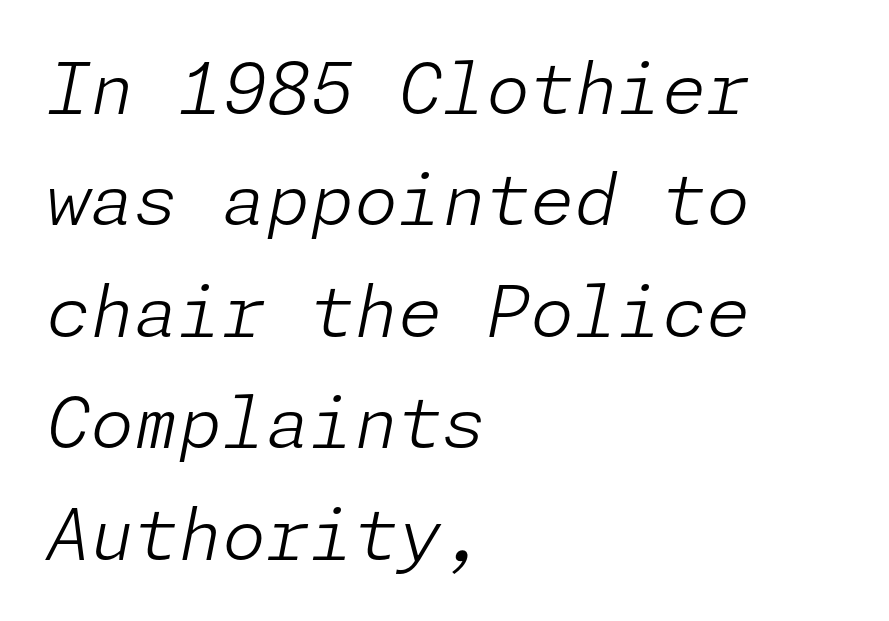
Q: Is the text bold? A: No.
Q: Is the text italic (slanted)? A: Yes, it leans right by about 11 degrees.
Q: Is the text underlined? A: No.
Q: How is the paragraph aligned? A: Left-aligned.
Q: Is the spacing between letters normal or unusually wide? A: Normal.
Q: Is the spacing between lines tight, normal or loose? A: Normal.
Q: Width (condensed, normal, or wide)? A: Normal.
Q: Stroke contrast? A: Low.
Q: x-height? A: Medium.
